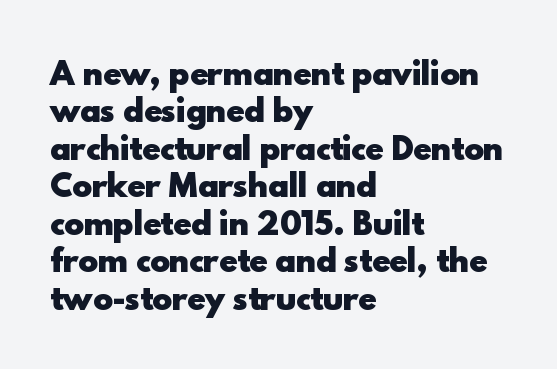
{"serif": "no", "italic": "no", "bold": "yes", "weight": "heavy", "width": "normal", "x_height": "small", "monospaced": "no", "underline": "no", "align": "left", "line_spacing": "normal", "line_spacing_ratio": 1.25, "letter_spacing": "normal", "letter_spacing_em": 0.0, "glyph_px": 30}
